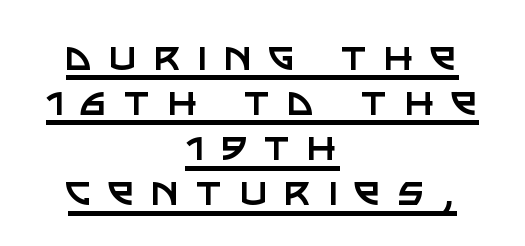
No heavy texture on the line: the type isn't bold. Nope, no serifs anywhere on these letters. Somebody hit Ctrl+U on this one — the words are underlined. In CSS terms this would be text-align: center. You could not count columns in this text — the font is proportionally spaced.
